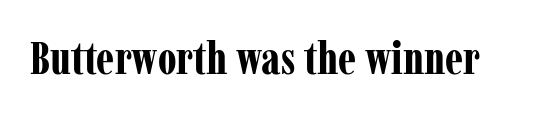
Q: Is the text bold? A: Yes.
Q: Is the text italic (slanted)? A: No, it is upright.
Q: Is the typeface a serif or a sans-serif typeface? A: Serif.
Q: Is the text underlined? A: No.
Q: Is the spacing between letters normal or unusually wide? A: Normal.
Q: Width (condensed, normal, or wide)? A: Condensed.
Q: Stroke contrast? A: Low.
Q: x-height? A: Medium.
Q: Monospaced? A: No.
